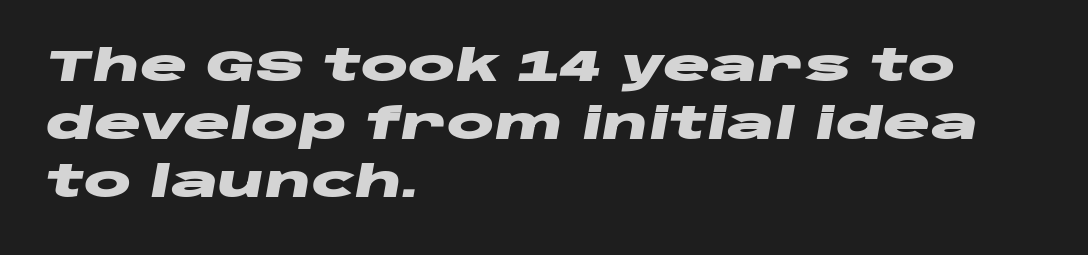
Q: Is the text bold? A: Yes.
Q: Is the text italic (slanted)? A: Yes, it leans right by about 10 degrees.
Q: Is the text underlined? A: No.
Q: How is the paragraph aligned? A: Left-aligned.
Q: Is the spacing between letters normal or unusually wide? A: Normal.
Q: Is the spacing between lines tight, normal or loose? A: Normal.
Q: Width (condensed, normal, or wide)? A: Wide.
Q: Stroke contrast? A: Low.
Q: x-height? A: Large.
Q: Monospaced? A: No.
